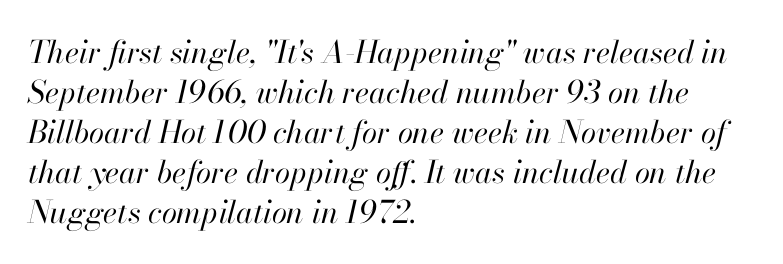
Q: Is the text bold? A: No.
Q: Is the text italic (slanted)? A: Yes, it leans right by about 13 degrees.
Q: Is the text underlined? A: No.
Q: How is the paragraph aligned? A: Left-aligned.
Q: Is the spacing between letters normal or unusually wide? A: Normal.
Q: Is the spacing between lines tight, normal or loose? A: Normal.
Q: Width (condensed, normal, or wide)? A: Normal.
Q: Stroke contrast? A: High.
Q: x-height? A: Small.
Q: Monospaced? A: No.
